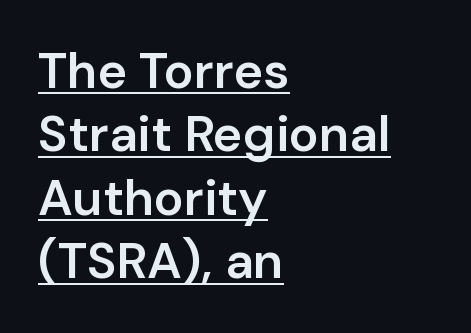
{"serif": "no", "italic": "no", "bold": "semi", "weight": "semibold", "width": "normal", "stroke_contrast": "low", "x_height": "medium", "monospaced": "no", "underline": "yes", "align": "left", "line_spacing": "normal", "line_spacing_ratio": 1.27, "letter_spacing": "normal", "letter_spacing_em": 0.0, "glyph_px": 50}
